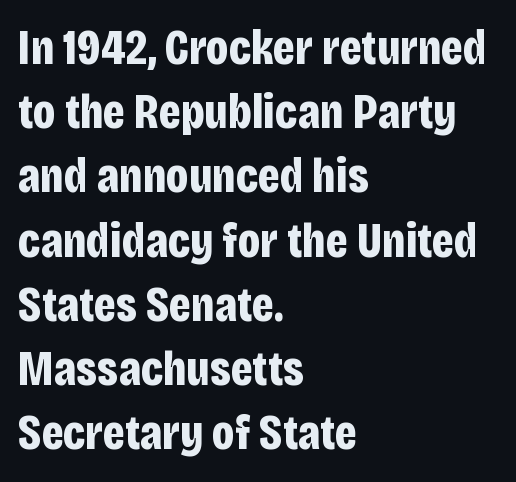
Regular leading. This rendering leaves character spacing at its baseline value. Looks like regular typesetting: each glyph gets only the width it needs. The designer went with a sans here, leaving each stem footless.
